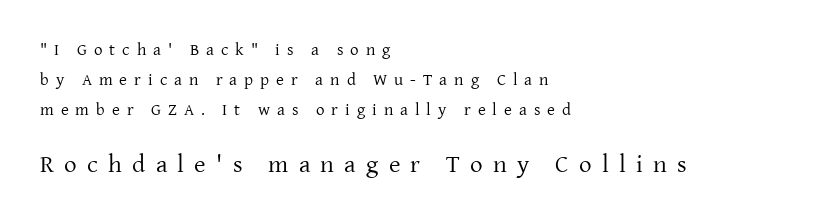
Unmarked baselines from the first word to the last. Honestly, the letter spacing is so wide it's the main thing you notice. Is the stroke heavy? The answer is a plain regular-or-lighter. Top chunk: small. Bottom chunk: large.
